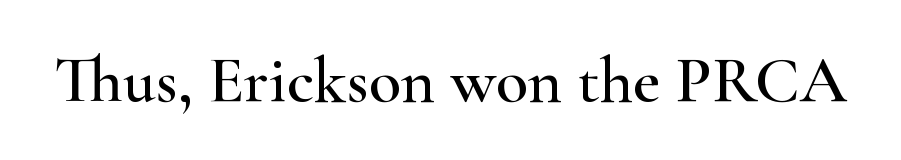
{"serif": "yes", "italic": "no", "width": "wide", "stroke_contrast": "high", "x_height": "small", "monospaced": "no", "underline": "no", "letter_spacing": "normal", "letter_spacing_em": 0.0, "glyph_px": 66}
